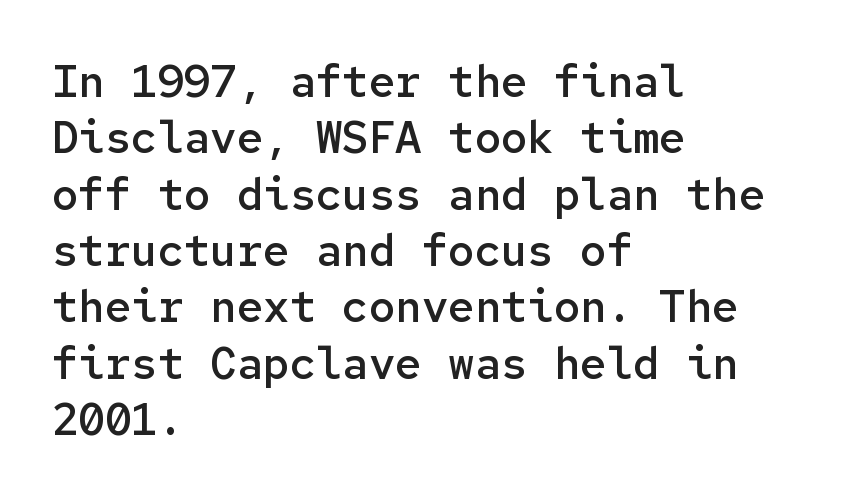
{"serif": "no", "italic": "no", "bold": "semi", "weight": "semibold", "width": "normal", "stroke_contrast": "low", "x_height": "medium", "monospaced": "yes", "underline": "no", "align": "left", "line_spacing": "normal", "line_spacing_ratio": 1.28, "letter_spacing": "normal", "letter_spacing_em": 0.0, "glyph_px": 44}
